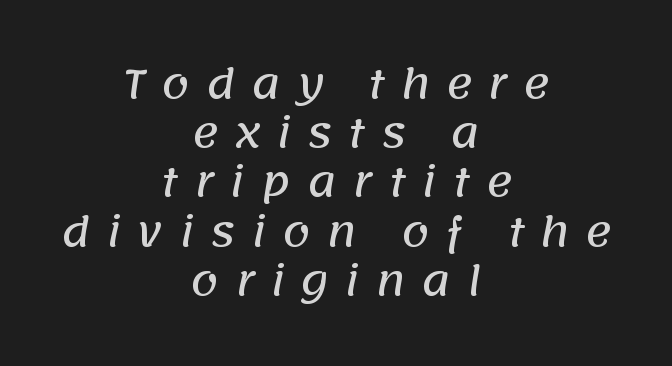
{"serif": "no", "width": "normal", "stroke_contrast": "low", "x_height": "large", "monospaced": "no", "underline": "no", "align": "center", "line_spacing_ratio": 1.23, "letter_spacing": "wide", "letter_spacing_em": 0.39, "glyph_px": 40}
